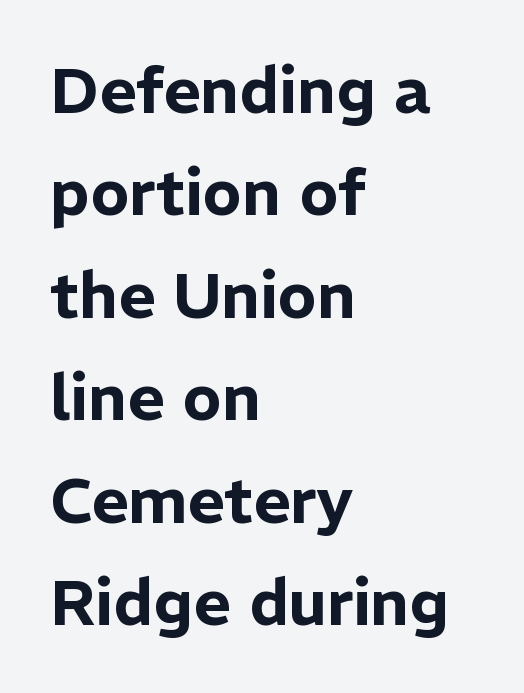
Q: Is the text italic (slanted)? A: No, it is upright.
Q: Is the typeface a serif or a sans-serif typeface? A: Sans-serif.
Q: Is the text underlined? A: No.
Q: How is the paragraph aligned? A: Left-aligned.
Q: Is the spacing between letters normal or unusually wide? A: Normal.
Q: Is the spacing between lines tight, normal or loose? A: Normal.
Q: Width (condensed, normal, or wide)? A: Normal.
Q: Stroke contrast? A: Low.
Q: x-height? A: Medium.
Q: Monospaced? A: No.
